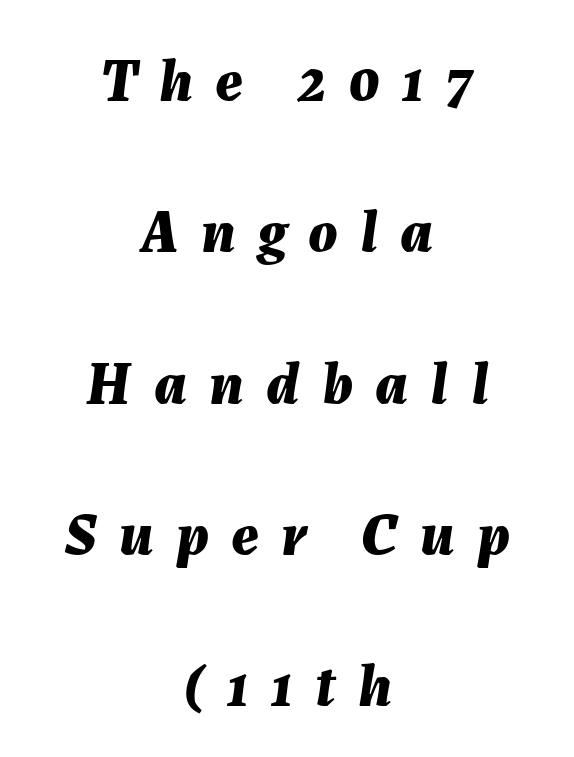
Loosely led — the rows are spread out. I'd describe the lettering as bold — thick and assertive. The area under the type is left untouched. Quick note: italic.
